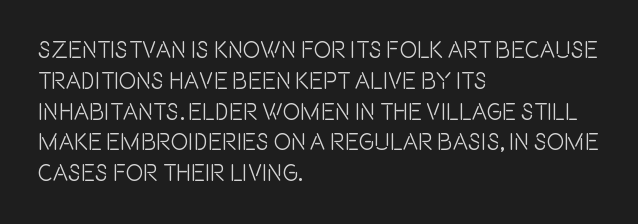
{"italic": "no", "underline": "no", "align": "left", "line_spacing": "normal", "line_spacing_ratio": 1.34, "letter_spacing": "normal", "letter_spacing_em": 0.0, "glyph_px": 23}
